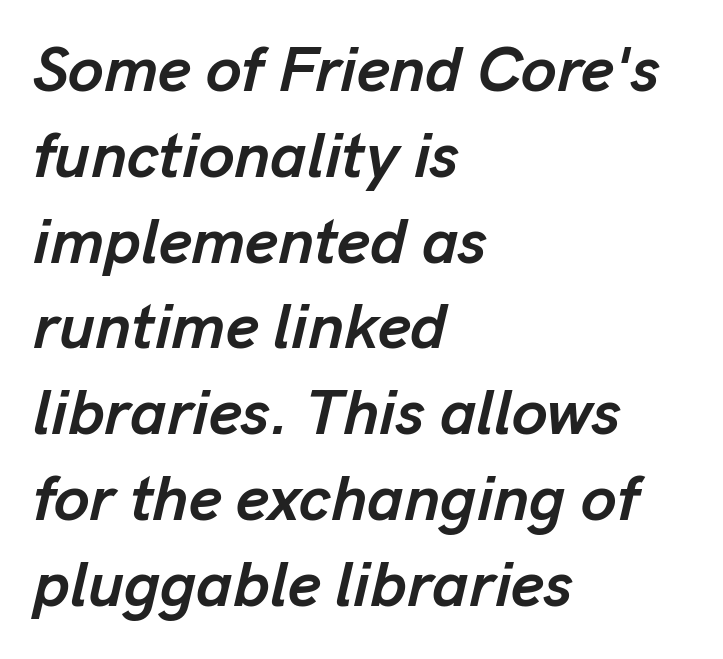
Q: Is the text bold? A: Yes.
Q: Is the text italic (slanted)? A: Yes, it leans right by about 13 degrees.
Q: Is the text underlined? A: No.
Q: How is the paragraph aligned? A: Left-aligned.
Q: Is the spacing between letters normal or unusually wide? A: Normal.
Q: Is the spacing between lines tight, normal or loose? A: Normal.
Q: Width (condensed, normal, or wide)? A: Normal.
Q: Stroke contrast? A: Low.
Q: x-height? A: Medium.
Q: Monospaced? A: No.
